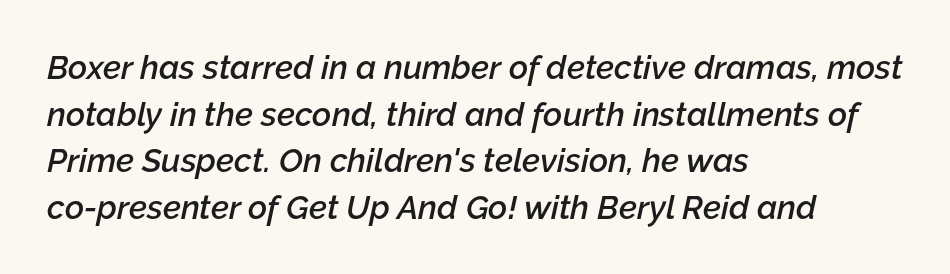
The image shows 33 px semibold type, italic (leaning right); set left-aligned, normal line spacing (1.41x), normal letter spacing, not underlined; low stroke contrast and a medium x-height.
